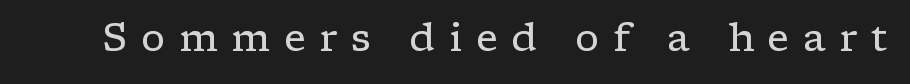
Each stroke keeps to a modest, everyday thickness or less. The letterforms stand isolated, each surrounded by extra space. Italic: no, the glyphs are upright roman. Each letter keeps its own natural width here, so spacing adapts to shape. Just letters on the line, the space beneath them empty. I'd call this a serif setting — the letters wear small feet.
